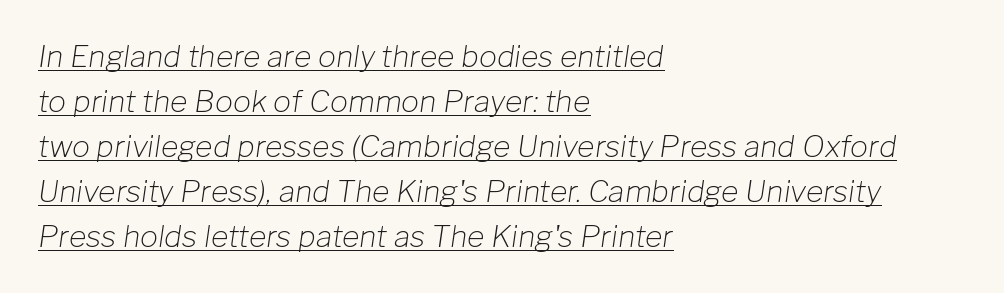
Q: Is the text bold? A: No.
Q: Is the text italic (slanted)? A: Yes, it leans right by about 8 degrees.
Q: Is the text underlined? A: Yes.
Q: How is the paragraph aligned? A: Left-aligned.
Q: Is the spacing between letters normal or unusually wide? A: Normal.
Q: Is the spacing between lines tight, normal or loose? A: Normal.
Q: Width (condensed, normal, or wide)? A: Normal.
Q: Stroke contrast? A: Low.
Q: x-height? A: Medium.
Q: Monospaced? A: No.
